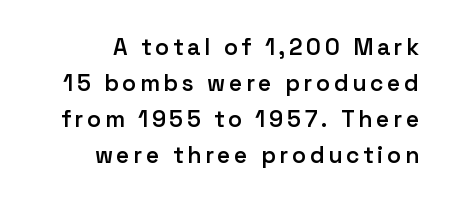
The image shows 23 px text type, upright; set right-aligned, normal line spacing (1.56x), not underlined.
